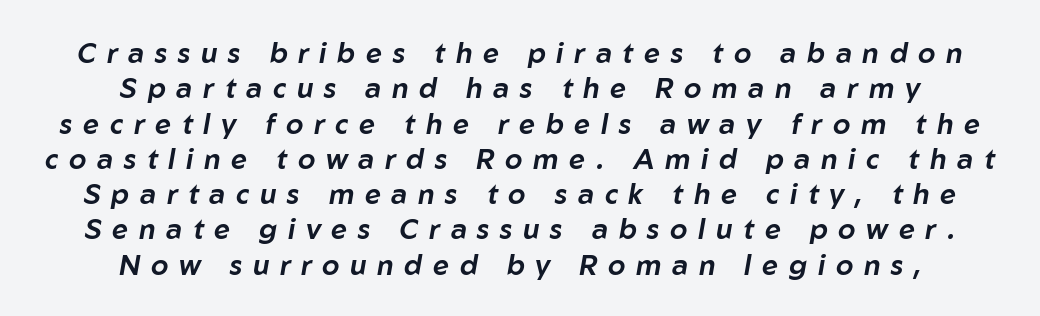
The specimen omits any rule beneath the text block's lines. The tracking jumps out immediately: characters are airy and widely separated. Students, observe: this is what conventionally led text looks like. Looks like regular typesetting: each glyph gets only the width it needs. The whitespace from short lines is split evenly between both sides.
